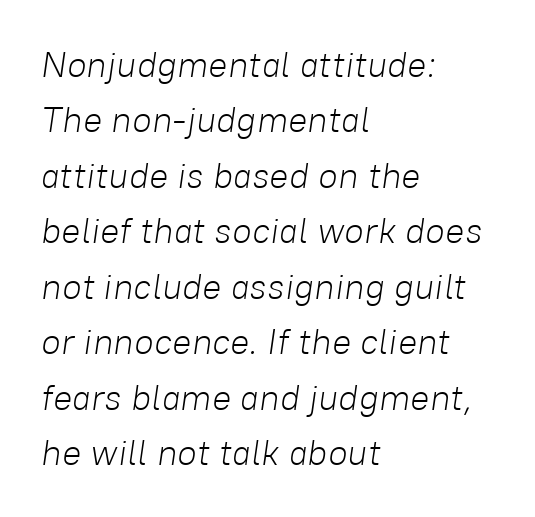
The rendering applies a slant to the glyphs. The strip under each line holds only bare page. You could not count columns in this text — the font is proportionally spaced. Weight: not bold — regular or lighter.
